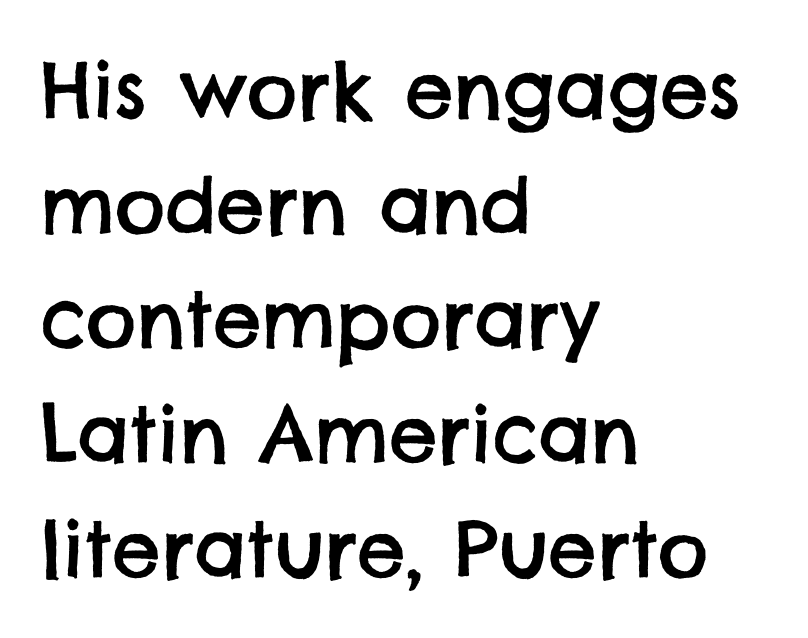
The image shows 77 px sans-serif type; set left-aligned, normal line spacing (1.49x), normal letter spacing, not underlined; low stroke contrast and a large x-height.
